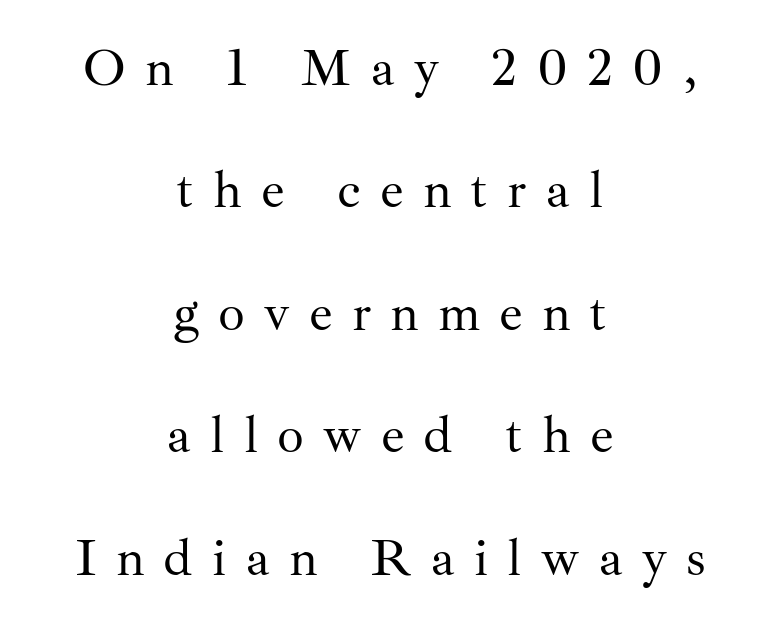
{"serif": "yes", "italic": "no", "bold": "no", "weight": "regular", "width": "normal", "stroke_contrast": "medium", "x_height": "small", "monospaced": "no", "underline": "no", "align": "center", "line_spacing": "loose", "line_spacing_ratio": 2.31, "letter_spacing": "wide", "letter_spacing_em": 0.36, "glyph_px": 53}
